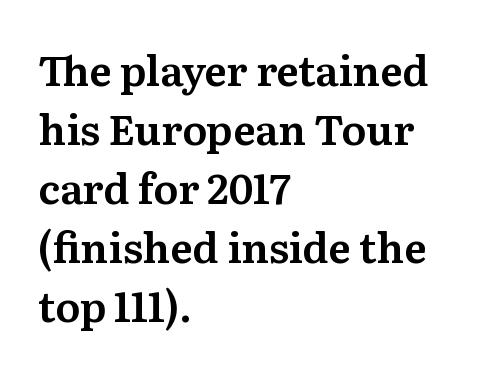
{"serif": "yes", "italic": "no", "width": "normal", "stroke_contrast": "medium", "x_height": "medium", "monospaced": "no", "underline": "no", "align": "left", "line_spacing": "normal", "line_spacing_ratio": 1.44, "letter_spacing": "normal", "letter_spacing_em": 0.0, "glyph_px": 41}
